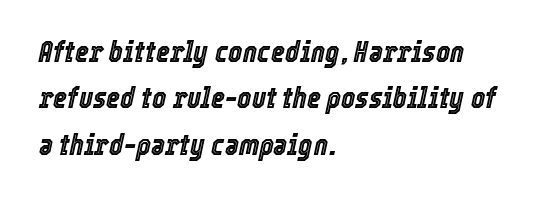
You can tell it's italic because the verticals aren't actually vertical. Look at the tracking — it's just the regular setting, nothing added. Regarding leading, the lines here are spaced in the standard way. Honestly, there is no underline to notice here at all.
